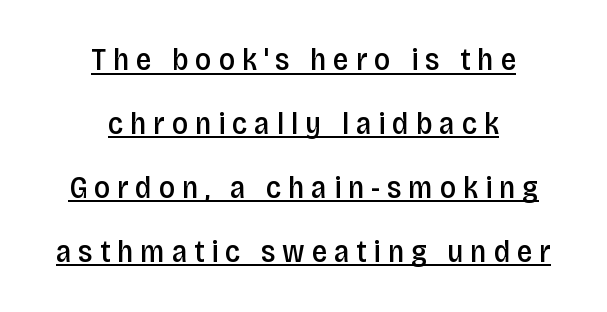
Quick note: interline space is abundant. These lines were composed using upright roman letters. Each letter keeps its own natural width here, so spacing adapts to shape. The horizontal fit of the characters is loose and conspicuously gappy.
